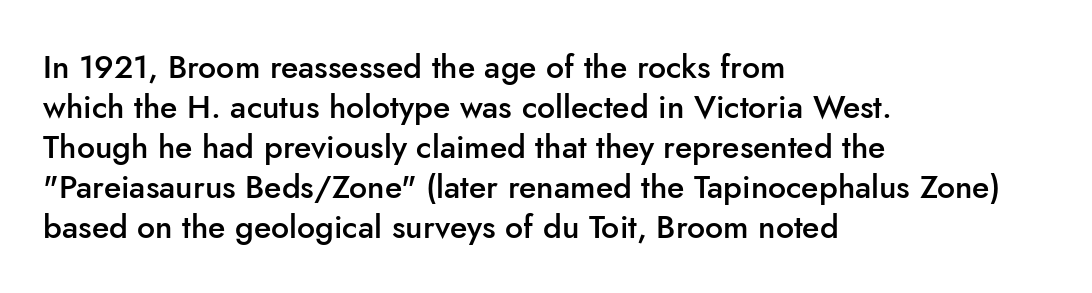
Upright lettering throughout. Stroke thickness is moderately raised; the sample reads as semibold. The rendering anchors every line to the left-hand side. Tracking here is standard; glyphs follow each other at the usual distance. The foot of each line stays bare and open. These lines are rendered in a variable-pitch font.
